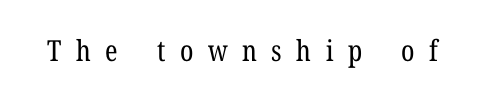
Q: Is the text bold? A: No.
Q: Is the text italic (slanted)? A: No, it is upright.
Q: Is the typeface a serif or a sans-serif typeface? A: Serif.
Q: Is the text underlined? A: No.
Q: Is the spacing between letters normal or unusually wide? A: Unusually wide.
Q: Width (condensed, normal, or wide)? A: Condensed.
Q: Stroke contrast? A: Low.
Q: x-height? A: Medium.
Q: Monospaced? A: No.
